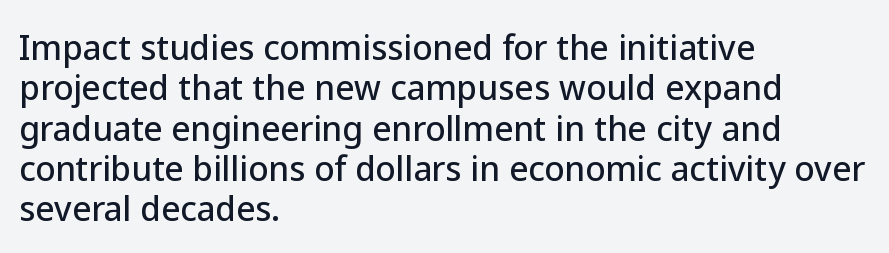
The image shows 33 px sans-serif type, upright; set left-aligned, line spacing 1.22x, normal letter spacing, not underlined; low stroke contrast and a medium x-height.
